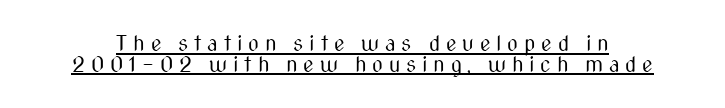
Q: Is the text bold? A: No.
Q: Is the text italic (slanted)? A: No, it is upright.
Q: Is the text underlined? A: Yes.
Q: Is the spacing between letters normal or unusually wide? A: Unusually wide.
Q: Is the spacing between lines tight, normal or loose? A: Tight.
